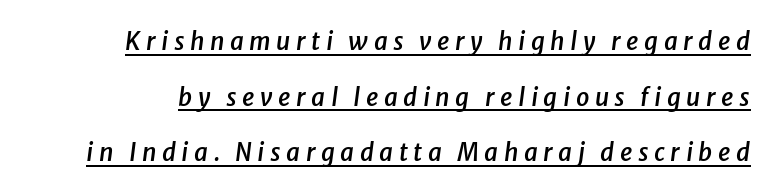
The image shows 24 px text type, italic (leaning right); set loose line spacing (2.32x), unusually wide letter spacing (+0.23 em), underlined.
